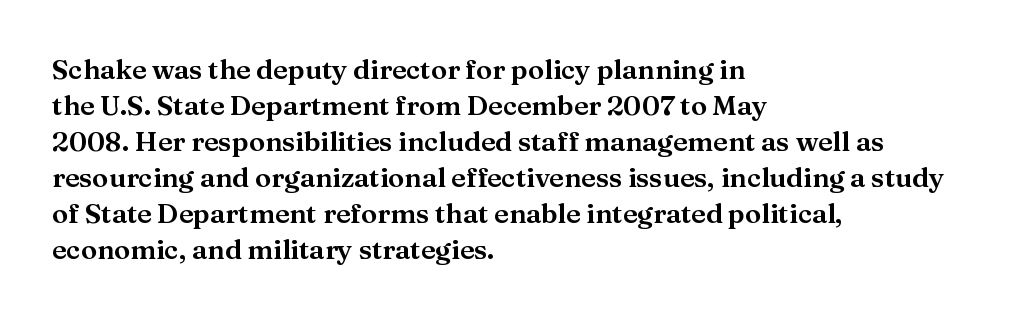
Vertically, the passage feels balanced, rows spaced as you'd expect. The face used here is rendered with its standard letterfit. The words here are not underlined. Posture: straight, roman, zero tilt.
